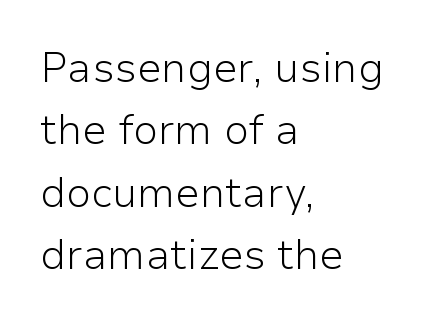
{"serif": "no", "italic": "no", "bold": "no", "weight": "light", "width": "normal", "stroke_contrast": "low", "x_height": "medium", "monospaced": "no", "underline": "no", "align": "left", "line_spacing": "normal", "line_spacing_ratio": 1.52, "letter_spacing": "normal", "letter_spacing_em": 0.0, "glyph_px": 41}
